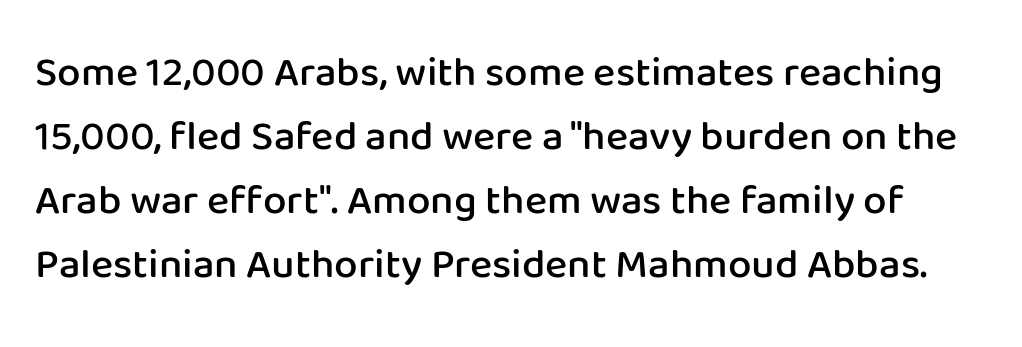
The image shows 42 px semibold sans-serif type, upright; set normal line spacing (1.52x), normal letter spacing, not underlined; low stroke contrast and a medium x-height.
